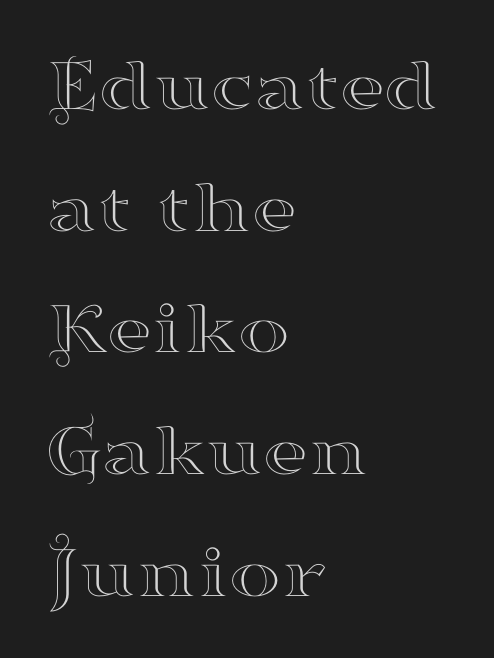
The image shows 78 px wide serif type, upright; set left-aligned, normal line spacing (1.56x), normal letter spacing, not underlined; high stroke contrast and a small x-height.
